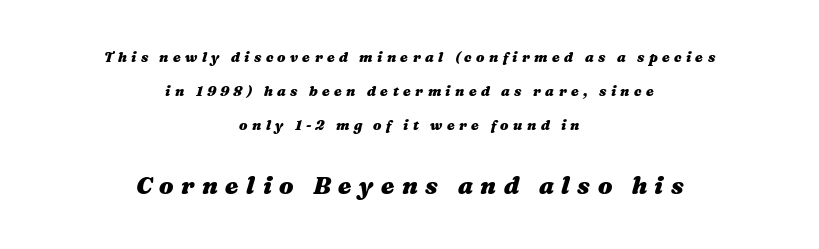
The image shows 24 px bold type, italic (leaning right); set centered, loose line spacing (2.44x), unusually wide letter spacing (+0.31 em), not underlined; the second (bottom) block is 1.71x larger.
